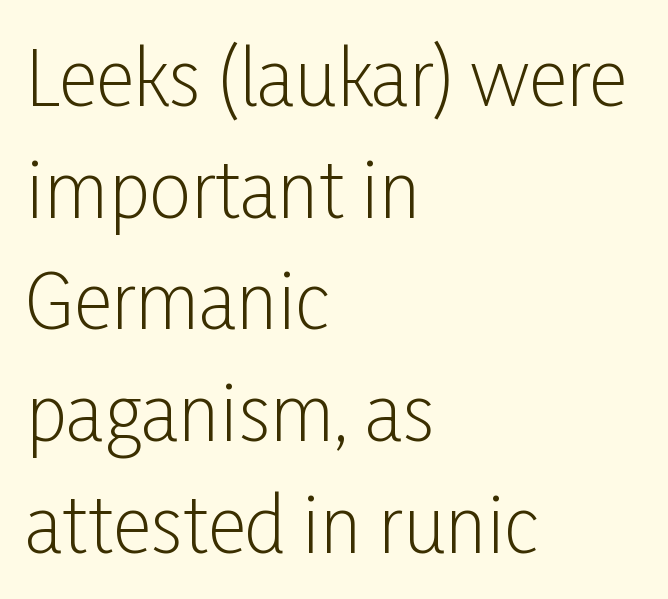
A student would call this left alignment; a typographer would say flush left, rag right. A typesetter would call this leading conventional body-copy spacing. Characters follow at the spacing the type designer built in. Only glyphs here, with clear space below each row. Counters stay open thanks to moderate or lighter strokes.
